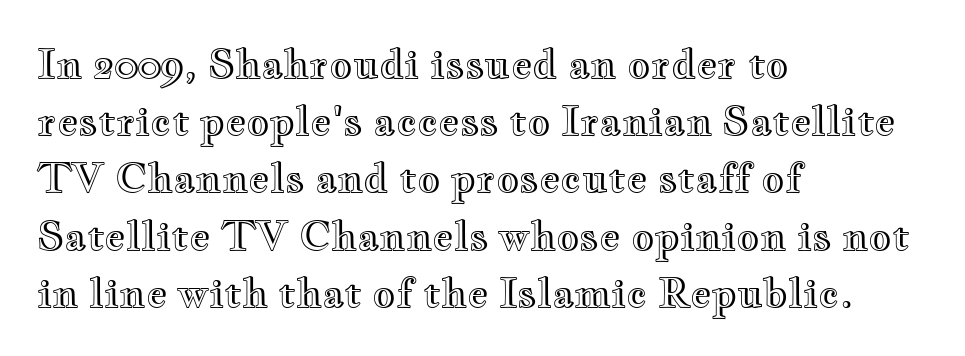
{"italic": "no", "width": "wide", "x_height": "small", "monospaced": "no", "underline": "no", "align": "left", "line_spacing": "normal", "line_spacing_ratio": 1.43, "letter_spacing": "normal", "letter_spacing_em": 0.0, "glyph_px": 40}
